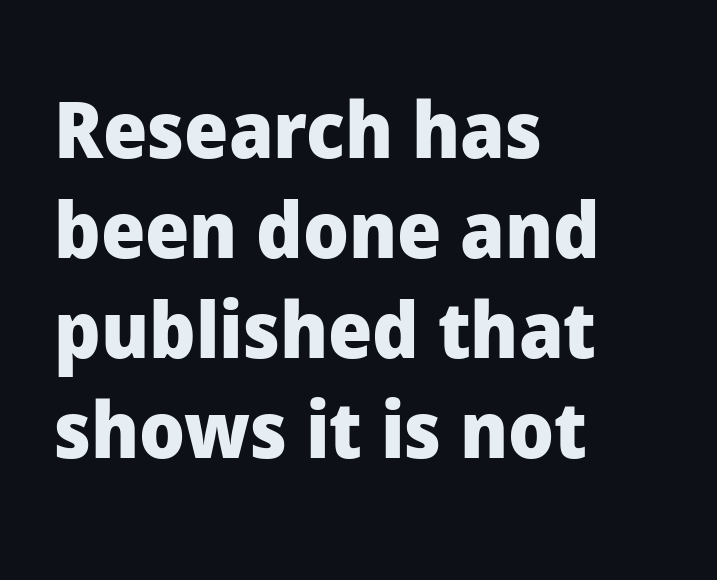
The string is rendered with underlining switched off. As a designer I'd log this as weight 700, bold. The rendering keeps characters at their native spacing. A roman cut, with each character standing at attention.
